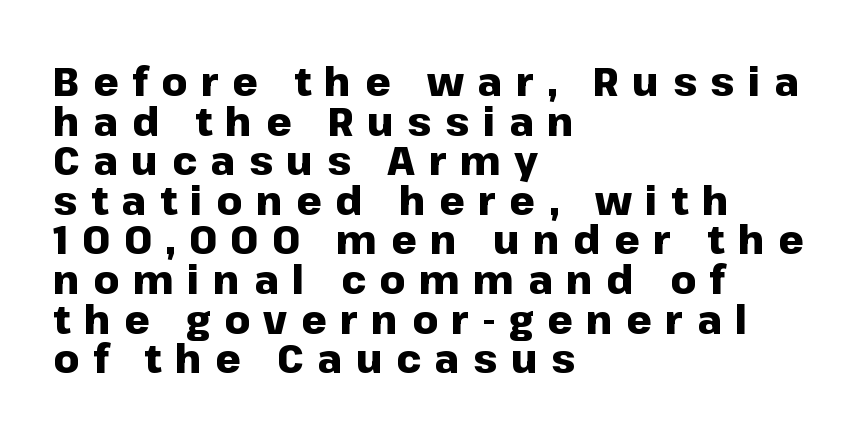
Q: Is the text bold? A: Yes.
Q: Is the text italic (slanted)? A: No, it is upright.
Q: Is the typeface a serif or a sans-serif typeface? A: Sans-serif.
Q: Is the text underlined? A: No.
Q: How is the paragraph aligned? A: Left-aligned.
Q: Is the spacing between letters normal or unusually wide? A: Unusually wide.
Q: Is the spacing between lines tight, normal or loose? A: Tight.
Q: Width (condensed, normal, or wide)? A: Normal.
Q: Stroke contrast? A: Low.
Q: x-height? A: Medium.
Q: Monospaced? A: No.
